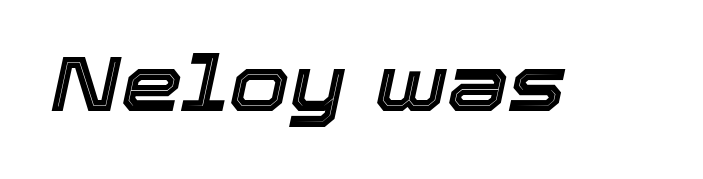
No extra tracking has been applied to these lines. The foot of each line stays bare and open. Style check: oblique. The face used here is proportionally spaced, like ordinary book or web type.
